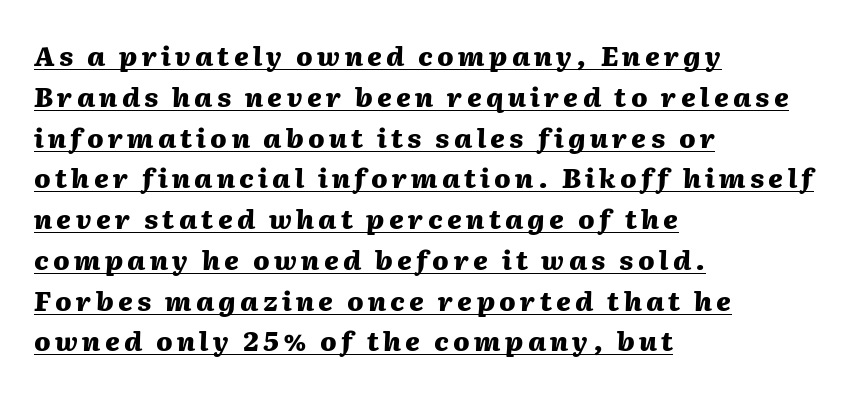
Left-aligned paragraph, ragged on the right. Thick stems and heavy bowls — unmistakably bold. The rendering applies a slant to the glyphs. Emphasis is given by a line drawn under the lettering. A typesetter would call this leading conventional body-copy spacing.
